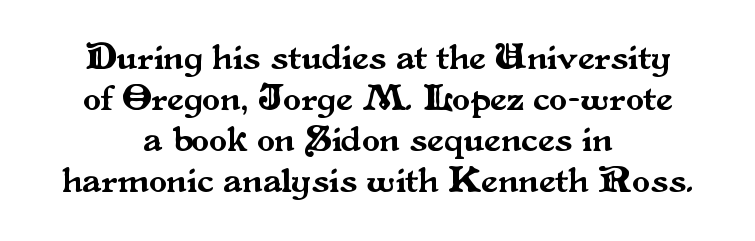
The image shows 37 px serif type, upright; set centered, tight line spacing (1.11x), normal letter spacing, not underlined; medium stroke contrast and a small x-height.
